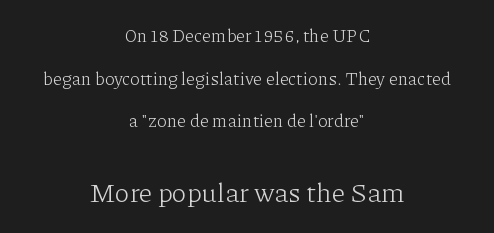
{"italic": "no", "bold": "no", "underline": "no", "align": "center", "line_spacing": "loose", "line_spacing_ratio": 2.37, "letter_spacing": "normal", "letter_spacing_em": 0.0, "larger_block": "second", "size_ratio": 1.5, "glyph_px": 27}
